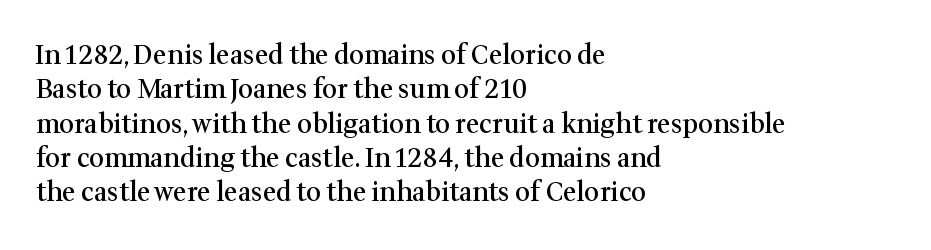
Q: Is the text bold? A: Semi-bold.
Q: Is the text italic (slanted)? A: No, it is upright.
Q: Is the text underlined? A: No.
Q: How is the paragraph aligned? A: Left-aligned.
Q: Is the spacing between letters normal or unusually wide? A: Normal.
Q: Is the spacing between lines tight, normal or loose? A: Normal.
